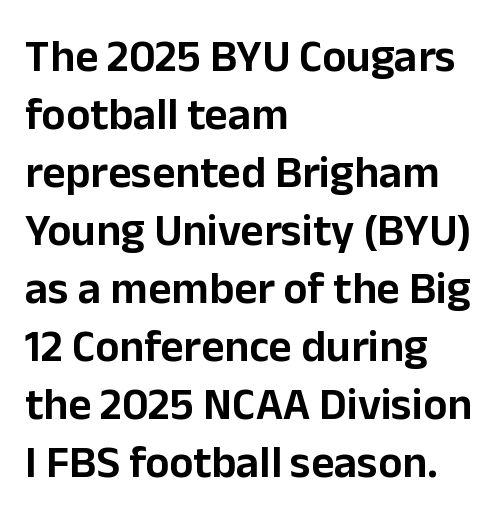
{"serif": "no", "italic": "no", "width": "normal", "stroke_contrast": "low", "x_height": "medium", "monospaced": "no", "underline": "no", "align": "left", "line_spacing": "normal", "line_spacing_ratio": 1.29, "letter_spacing": "normal", "letter_spacing_em": 0.0, "glyph_px": 45}
